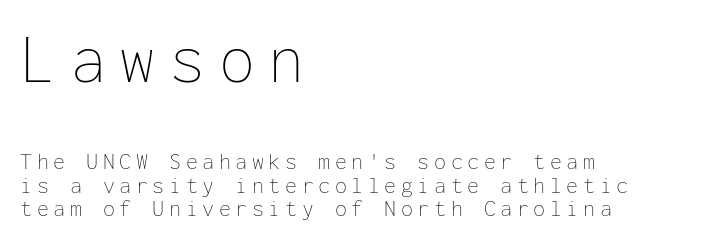
The image shows 72 px thin type, upright, monospaced; set left-aligned, tight line spacing (0.98x), not underlined; the first (top) block is 3.0x larger; low stroke contrast and a medium x-height.
